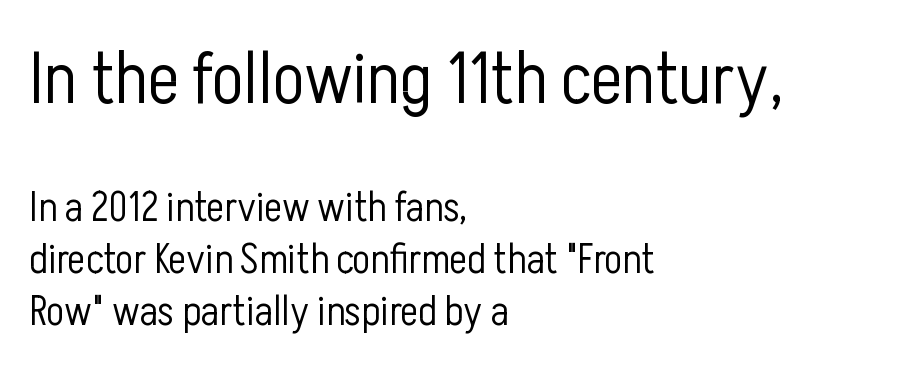
The image shows 74 px light, condensed sans-serif type, upright; set left-aligned, line spacing 1.23x, normal letter spacing, not underlined; the first (top) block is 1.76x larger; low stroke contrast and a medium x-height.
